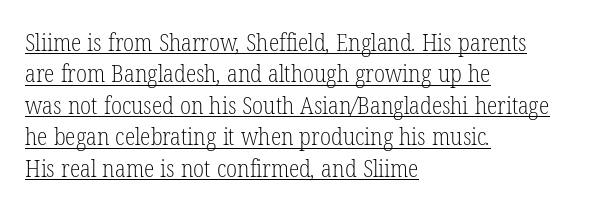
The line texture is even and compact thanks to regular tracking. The glyphs are accompanied by a horizontal stroke just below them. These glyphs show unthickened strokes, regular width or finer. In terms of leading, this rendering sits right in the middle. Each line starts at the same left margin while the right side varies.
